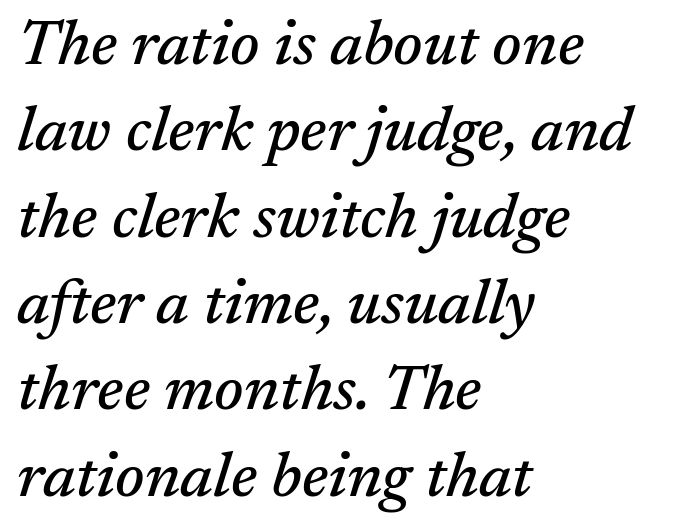
{"serif": "yes", "italic": "yes", "lean": "right", "slant_degrees": 17, "width": "normal", "stroke_contrast": "medium", "x_height": "medium", "monospaced": "no", "underline": "no", "align": "left", "line_spacing": "normal", "line_spacing_ratio": 1.37, "letter_spacing": "normal", "letter_spacing_em": 0.0, "glyph_px": 63}
